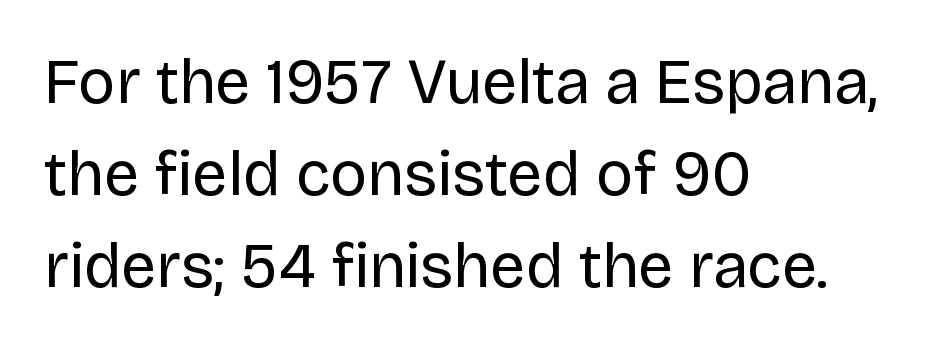
The image shows 63 px regular-weight sans-serif type, upright; set left-aligned, normal line spacing (1.46x), normal letter spacing, not underlined; low stroke contrast and a large x-height.
